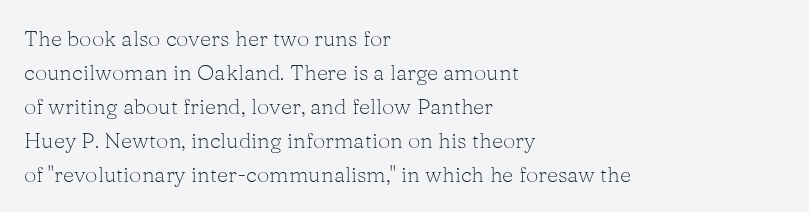
Q: Is the text bold? A: No.
Q: Is the text italic (slanted)? A: No, it is upright.
Q: Is the text underlined? A: No.
Q: How is the paragraph aligned? A: Left-aligned.
Q: Is the spacing between letters normal or unusually wide? A: Normal.
Q: Is the spacing between lines tight, normal or loose? A: Normal.
